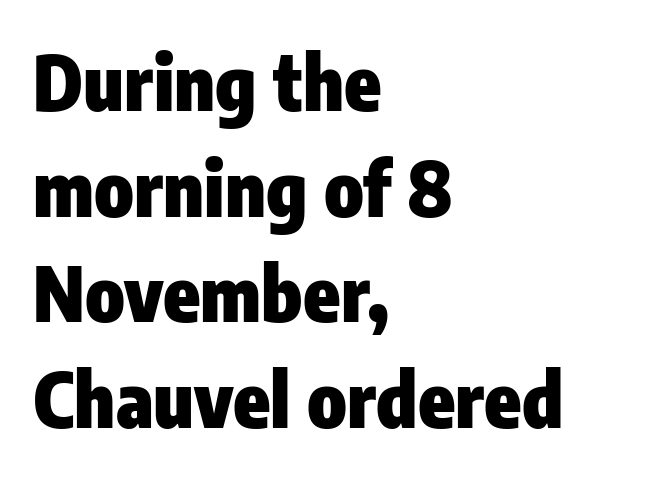
The image shows 75 px heavy, condensed sans-serif type, upright; set left-aligned, normal line spacing (1.41x), normal letter spacing, not underlined; low stroke contrast and a medium x-height.
